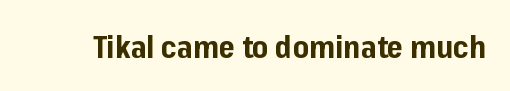
The image shows 31 px bold sans-serif type, upright; set normal letter spacing, not underlined; low stroke contrast and a medium x-height.
